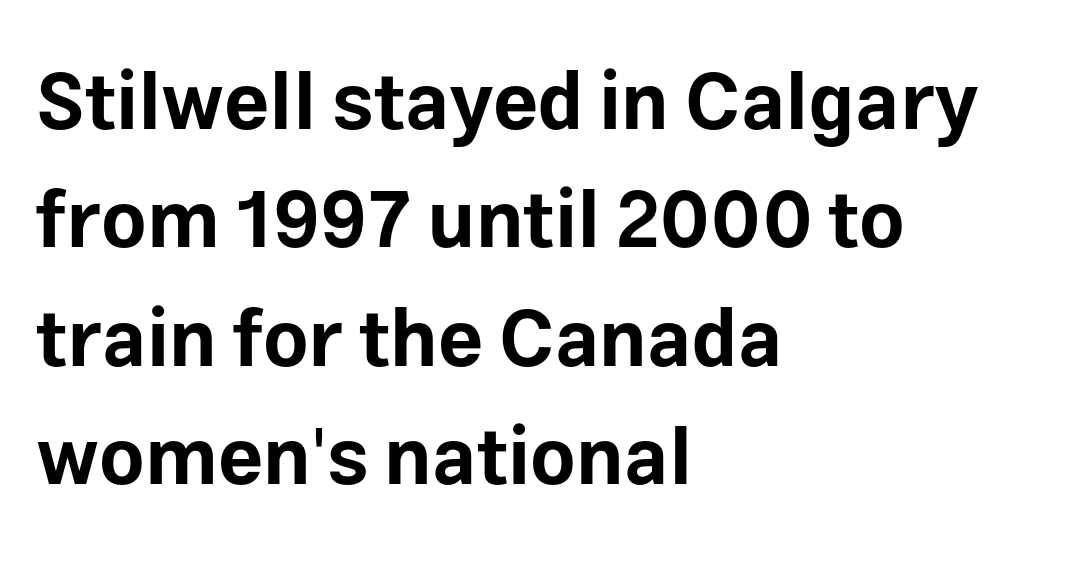
{"serif": "no", "italic": "no", "bold": "yes", "weight": "bold", "width": "normal", "stroke_contrast": "low", "x_height": "medium", "monospaced": "no", "underline": "no", "align": "left", "line_spacing": "normal", "line_spacing_ratio": 1.5, "letter_spacing": "normal", "letter_spacing_em": 0.0, "glyph_px": 79}
